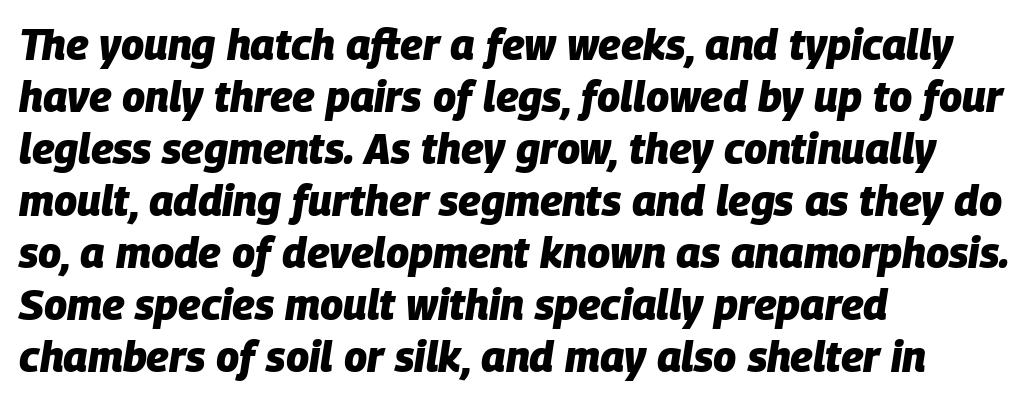
What weight is shown? A full bold with thick strokes. Caption: standard tracking, unaltered. Tall strokes in this sample are angled rather than plumb. Each row of text sits above clean, open space. Each letter keeps its own natural width here, so spacing adapts to shape.
